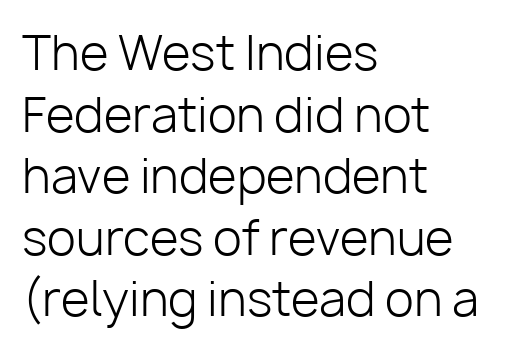
{"serif": "no", "italic": "no", "bold": "no", "weight": "light", "width": "normal", "stroke_contrast": "low", "x_height": "medium", "monospaced": "no", "underline": "no", "align": "left", "line_spacing": "normal", "line_spacing_ratio": 1.31, "letter_spacing": "normal", "letter_spacing_em": 0.0, "glyph_px": 47}
